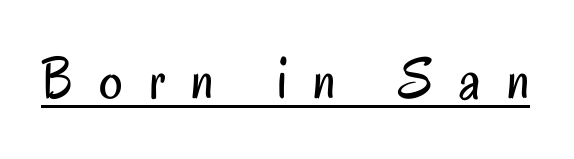
Q: Is the text bold? A: No.
Q: Is the text italic (slanted)? A: No, it is upright.
Q: Is the typeface a serif or a sans-serif typeface? A: Sans-serif.
Q: Is the text underlined? A: Yes.
Q: Is the spacing between letters normal or unusually wide? A: Unusually wide.
Q: Width (condensed, normal, or wide)? A: Condensed.
Q: Stroke contrast? A: Low.
Q: x-height? A: Small.
Q: Monospaced? A: No.
